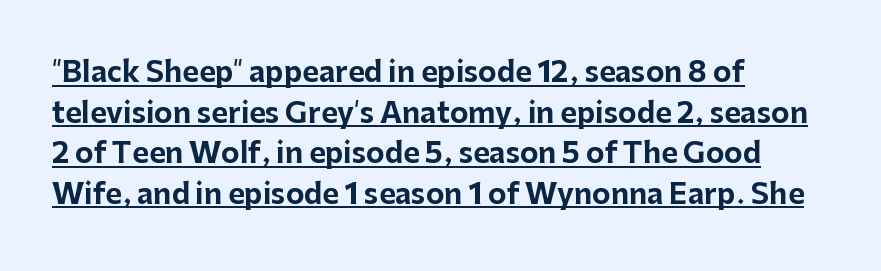
The image shows 28 px bold sans-serif type, upright; set left-aligned, normal line spacing (1.45x), normal letter spacing, underlined; low stroke contrast and a medium x-height.
